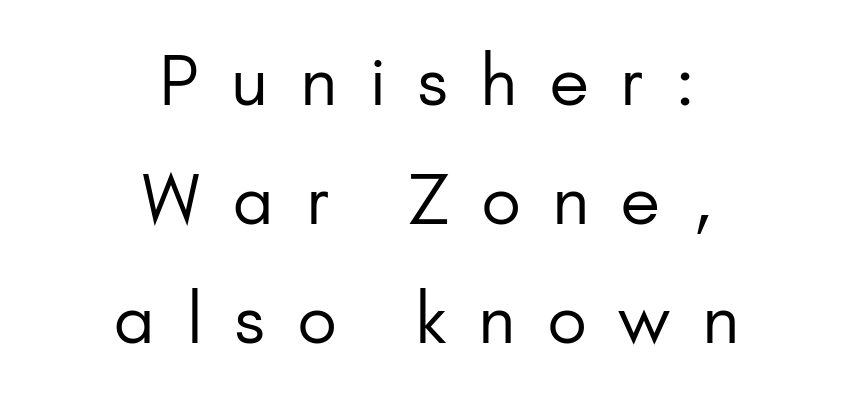
Proportional: the letters do not fall into vertical columns. Does extra space separate the letters? Yes, quite a lot of it. Descender tails drop into unmarked territory. No heavy texture on the line: the type isn't bold. Quick note: not italic, upright. The rag falls on both sides of this text block equally.
